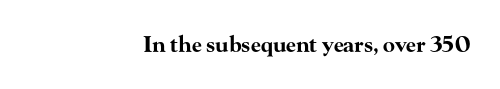
Glyph-to-glyph distance matches everyday printed text. Anything drawn beneath the words? Only blank space. Notice how the passage keeps a crisp vertical edge on the right only. The typesetting leans heavy: a genuine bold.
